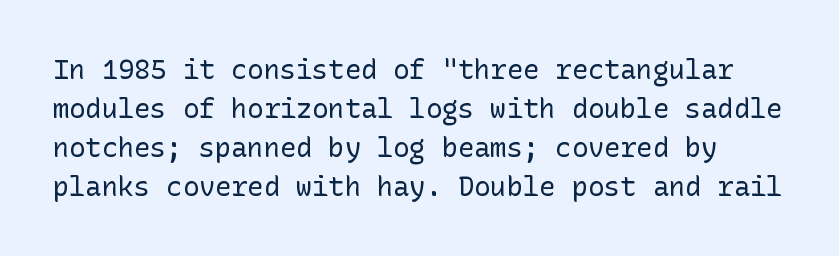
Q: Is the text bold? A: No.
Q: Is the text italic (slanted)? A: No, it is upright.
Q: Is the text underlined? A: No.
Q: Is the spacing between letters normal or unusually wide? A: Normal.
Q: Is the spacing between lines tight, normal or loose? A: Normal.
